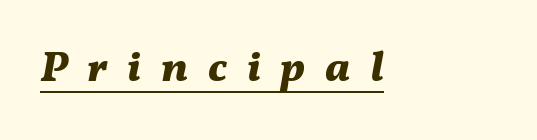
{"italic": "yes", "lean": "right", "slant_degrees": 11, "bold": "yes", "weight": "bold", "width": "normal", "stroke_contrast": "medium", "x_height": "medium", "monospaced": "no", "underline": "yes", "letter_spacing": "wide", "letter_spacing_em": 0.46, "glyph_px": 43}
